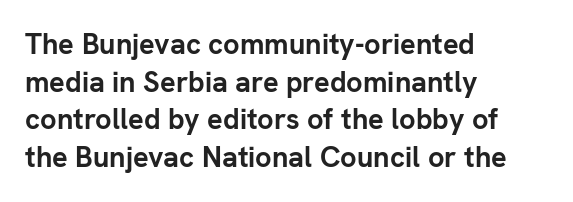
You can tell it's not italic because the verticals are truly vertical. Baseline-to-baseline distance is the conventional proportion of letter height. Heavy, bold letterforms. Character widths vary here, with narrow letters taking less room than wide ones. The lines are quadded left.
